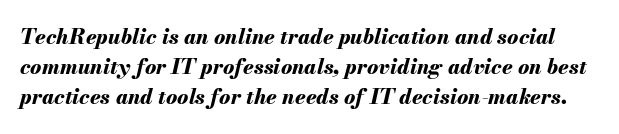
Q: Is the text bold? A: Yes.
Q: Is the text italic (slanted)? A: Yes, it leans right by about 13 degrees.
Q: Is the text underlined? A: No.
Q: Is the spacing between letters normal or unusually wide? A: Normal.
Q: Is the spacing between lines tight, normal or loose? A: Normal.
